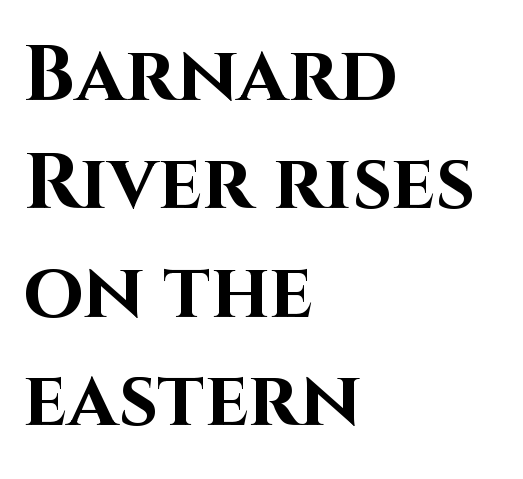
{"serif": "no", "italic": "no", "bold": "yes", "weight": "bold", "width": "normal", "stroke_contrast": "high", "x_height": "large", "monospaced": "no", "underline": "no", "align": "left", "line_spacing": "normal", "line_spacing_ratio": 1.39, "letter_spacing": "normal", "letter_spacing_em": 0.0, "glyph_px": 78}
